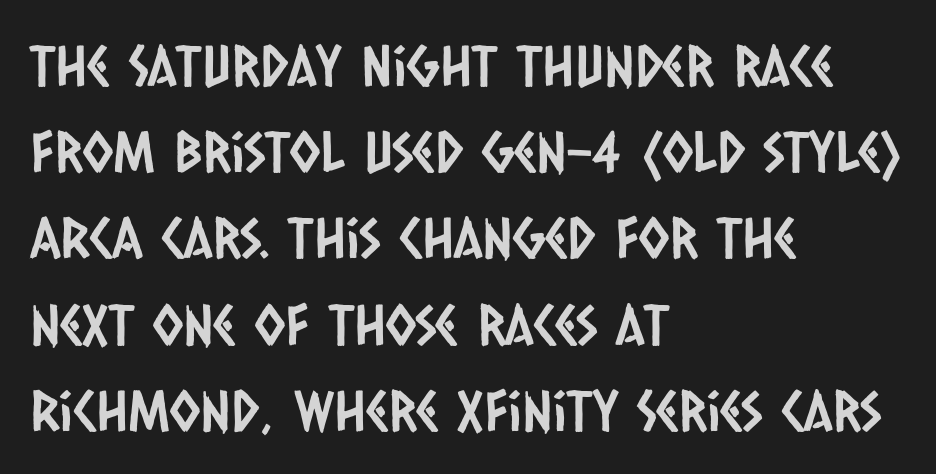
{"serif": "no", "width": "condensed", "stroke_contrast": "low", "x_height": "large", "monospaced": "no", "underline": "no", "align": "left", "line_spacing": "normal", "line_spacing_ratio": 1.54, "letter_spacing": "normal", "letter_spacing_em": 0.0, "glyph_px": 56}
